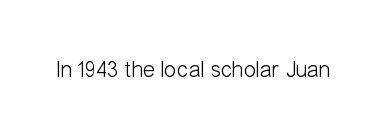
{"italic": "no", "bold": "no", "underline": "no", "letter_spacing": "normal", "letter_spacing_em": 0.0, "glyph_px": 23}
